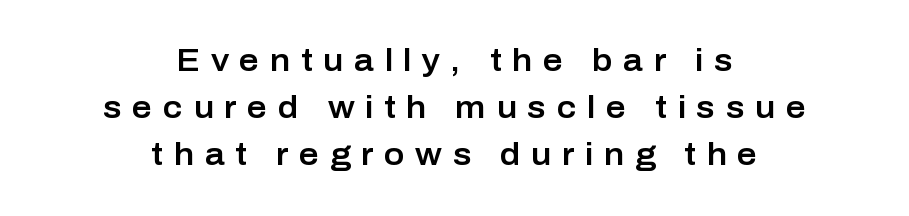
Someone cranked the tracking dial way up on this one. Check under the words: just untouched page. Style check: upright. The letters advance in unequal steps, a hallmark of proportional type. The lines sit at an ordinary, default distance from one another.
